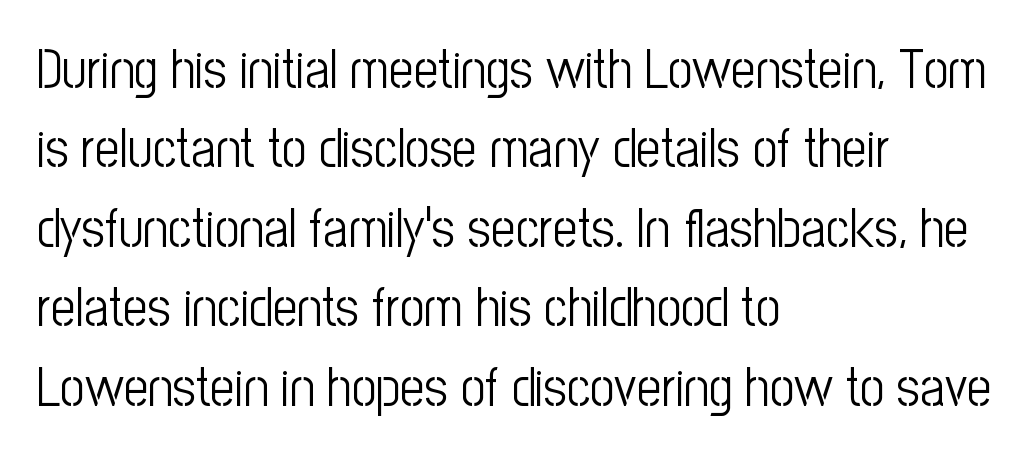
The image shows 54 px light, condensed sans-serif type, upright; set left-aligned, normal line spacing (1.47x), normal letter spacing, not underlined; low stroke contrast and a medium x-height.
